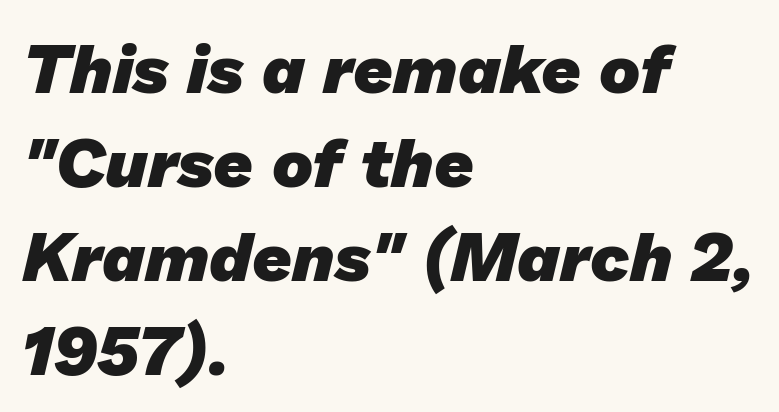
How heavy is the stroke? Heavy — this is a bold. The paragraph has a hard left edge and a soft right edge. The string is rendered with underlining switched off. Nothing sits at the stroke ends, so this counts as sans-serif.
